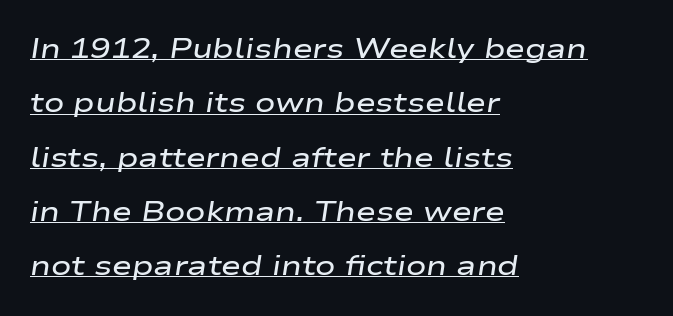
Q: Is the text bold? A: Semi-bold.
Q: Is the text italic (slanted)? A: Yes, it leans right by about 9 degrees.
Q: Is the text underlined? A: Yes.
Q: How is the paragraph aligned? A: Left-aligned.
Q: Is the spacing between letters normal or unusually wide? A: Normal.
Q: Is the spacing between lines tight, normal or loose? A: Loose.
